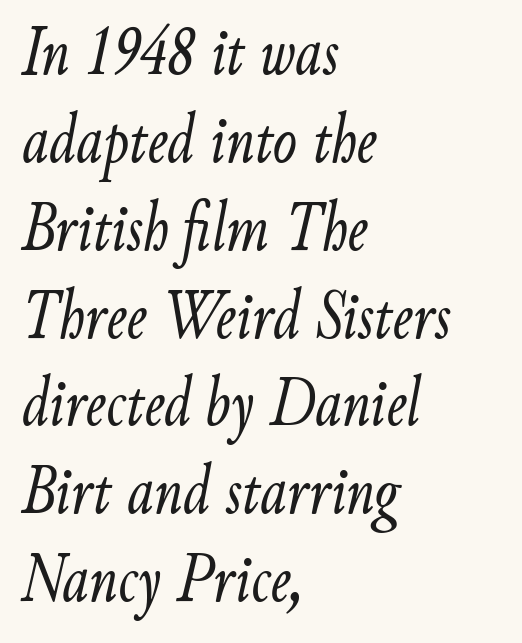
{"italic": "yes", "lean": "right", "slant_degrees": 9, "bold": "no", "weight": "light", "width": "condensed", "stroke_contrast": "low", "x_height": "small", "monospaced": "no", "underline": "no", "align": "left", "line_spacing_ratio": 1.22, "letter_spacing": "normal", "letter_spacing_em": 0.0, "glyph_px": 72}
